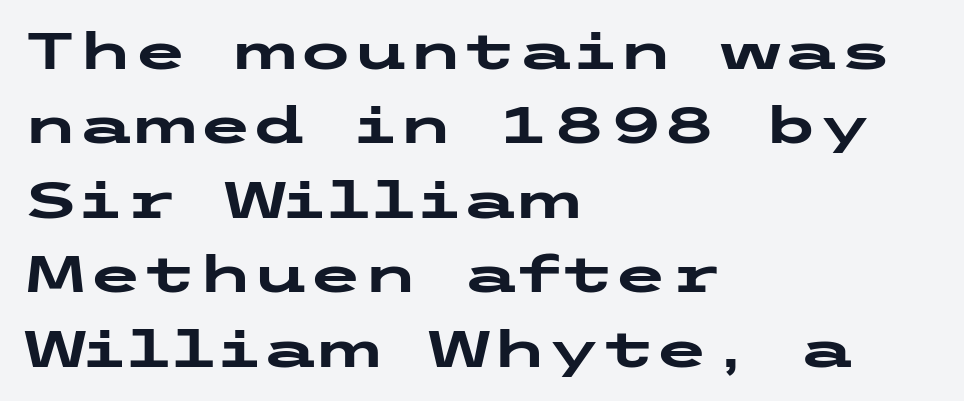
This is roman type, the default non-slanted kind. The face used here is a sans, in the tradition of grotesques and geometrics. Leftover space on each line is placed entirely after the last word. The gap between lines stays unmarked. Pretty heavy lettering here — definitely bold.
